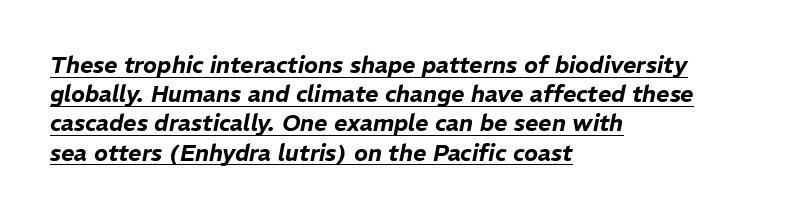
Descenders here cross a horizontal rule under the line. Evenly set lines give the paragraph a standard silhouette. Does the copy run flush right? No — it runs flush left. Characters are canted at an angle relative to the baseline's perpendicular.
